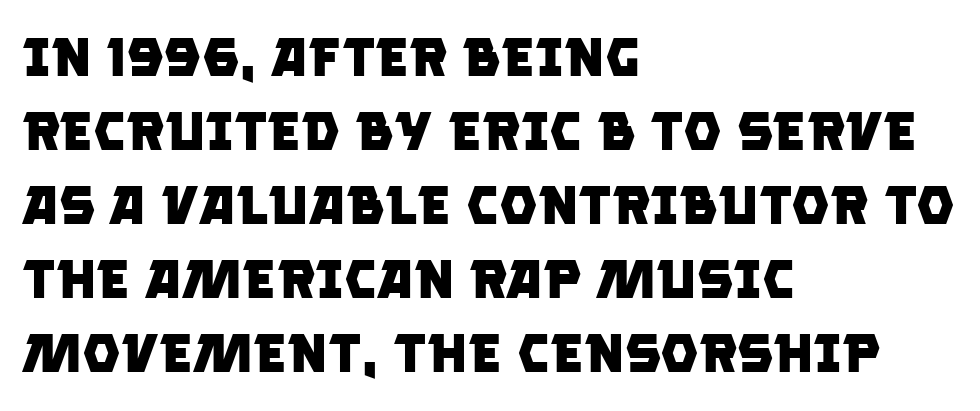
Q: Is the text bold? A: Yes.
Q: Is the typeface a serif or a sans-serif typeface? A: Sans-serif.
Q: Is the text underlined? A: No.
Q: How is the paragraph aligned? A: Left-aligned.
Q: Is the spacing between letters normal or unusually wide? A: Normal.
Q: Is the spacing between lines tight, normal or loose? A: Normal.
Q: Width (condensed, normal, or wide)? A: Normal.
Q: Stroke contrast? A: Low.
Q: x-height? A: Large.
Q: Monospaced? A: No.
